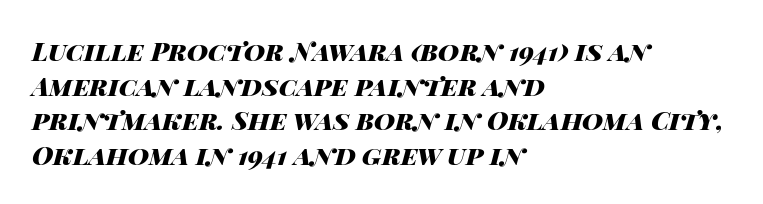
The image shows 26 px bold type, italic (leaning right); set left-aligned, normal line spacing (1.33x), normal letter spacing, not underlined.
